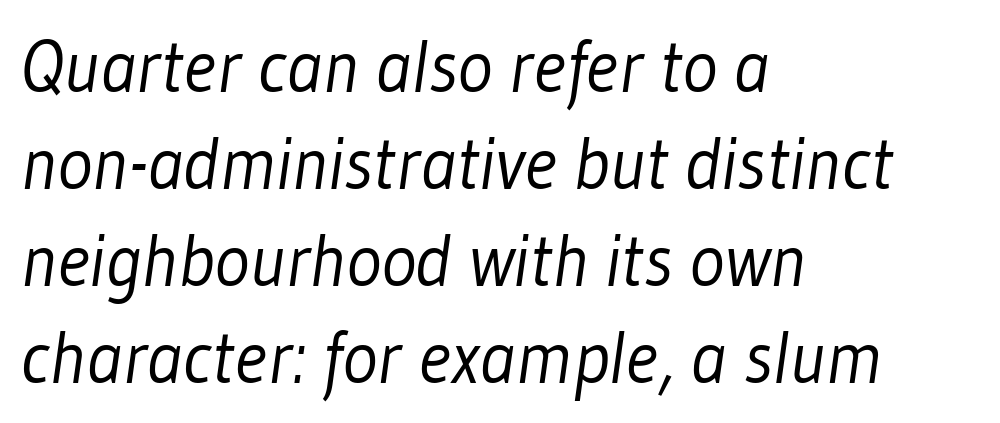
Q: Is the text bold? A: No.
Q: Is the typeface a serif or a sans-serif typeface? A: Sans-serif.
Q: Is the text underlined? A: No.
Q: How is the paragraph aligned? A: Left-aligned.
Q: Is the spacing between letters normal or unusually wide? A: Normal.
Q: Is the spacing between lines tight, normal or loose? A: Normal.
Q: Width (condensed, normal, or wide)? A: Condensed.
Q: Stroke contrast? A: Low.
Q: x-height? A: Medium.
Q: Monospaced? A: No.
